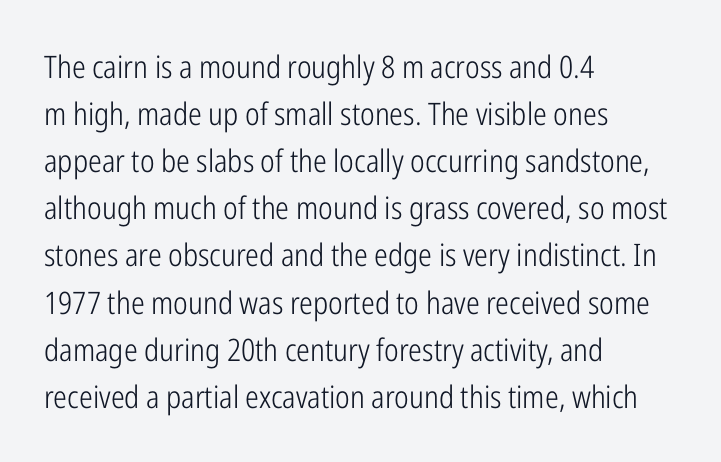
The image shows 31 px light, condensed sans-serif type, upright; set left-aligned, normal line spacing (1.52x), normal letter spacing, not underlined; low stroke contrast and a medium x-height.
